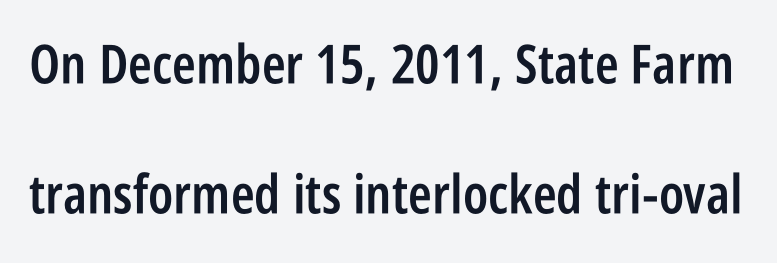
The typography opts for an upright posture over an oblique one. These lines are rendered in a variable-pitch font. Descenders are the only things crossing below the line. Compared with typical body copy, the letter spacing here is the same. Caption: semibold face, moderately heavy strokes.
